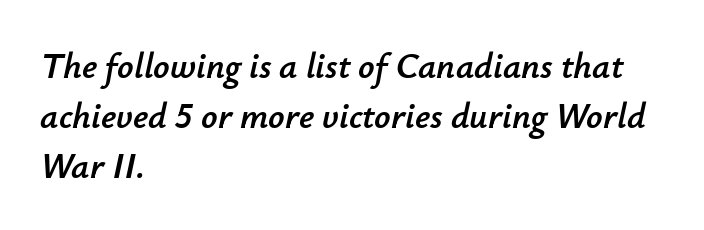
Q: Is the text italic (slanted)? A: Yes, it leans right by about 12 degrees.
Q: Is the text underlined? A: No.
Q: How is the paragraph aligned? A: Left-aligned.
Q: Is the spacing between letters normal or unusually wide? A: Normal.
Q: Is the spacing between lines tight, normal or loose? A: Normal.
Q: Width (condensed, normal, or wide)? A: Normal.
Q: Stroke contrast? A: Low.
Q: x-height? A: Small.
Q: Monospaced? A: No.
